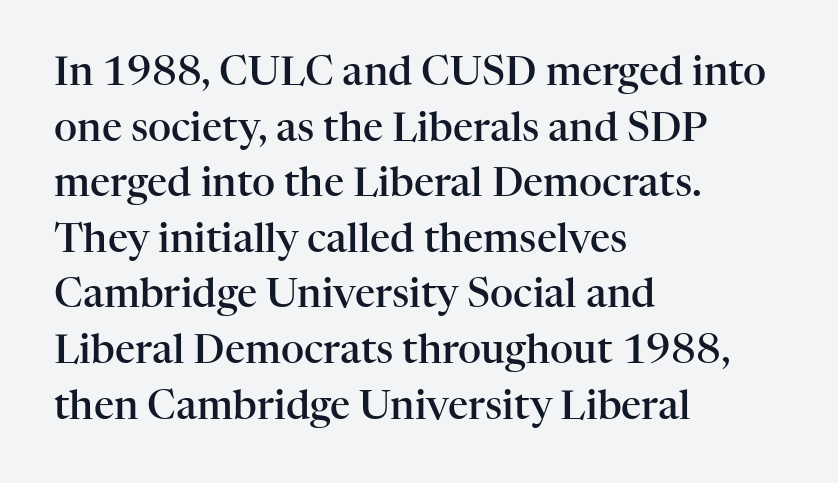
Q: Is the text bold? A: Semi-bold.
Q: Is the text italic (slanted)? A: No, it is upright.
Q: Is the typeface a serif or a sans-serif typeface? A: Serif.
Q: Is the text underlined? A: No.
Q: How is the paragraph aligned? A: Left-aligned.
Q: Is the spacing between letters normal or unusually wide? A: Normal.
Q: Is the spacing between lines tight, normal or loose? A: Normal.
Q: Width (condensed, normal, or wide)? A: Normal.
Q: Stroke contrast? A: High.
Q: x-height? A: Medium.
Q: Monospaced? A: No.
